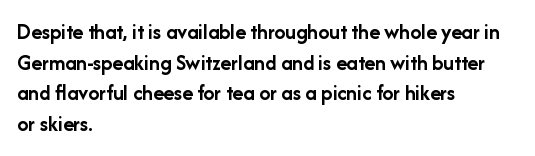
Q: Is the text bold? A: Yes.
Q: Is the text italic (slanted)? A: No, it is upright.
Q: Is the text underlined? A: No.
Q: How is the paragraph aligned? A: Left-aligned.
Q: Is the spacing between letters normal or unusually wide? A: Normal.
Q: Is the spacing between lines tight, normal or loose? A: Normal.
